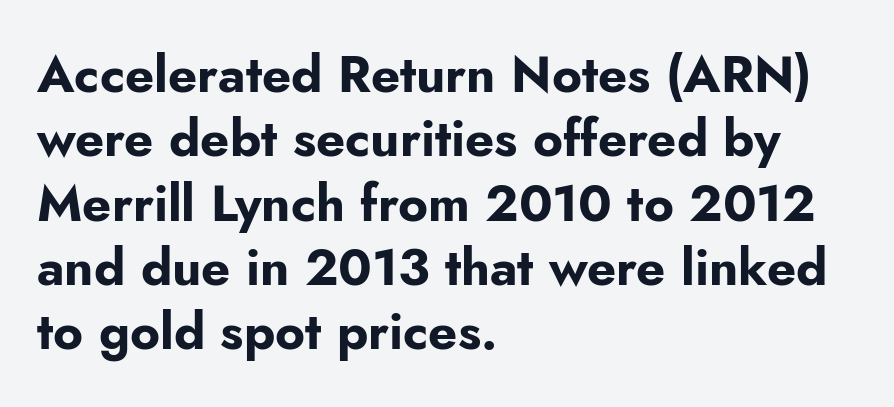
{"serif": "no", "italic": "no", "bold": "yes", "weight": "bold", "width": "normal", "stroke_contrast": "low", "x_height": "small", "monospaced": "no", "underline": "no", "align": "left", "line_spacing": "normal", "line_spacing_ratio": 1.26, "letter_spacing": "normal", "letter_spacing_em": 0.0, "glyph_px": 51}
